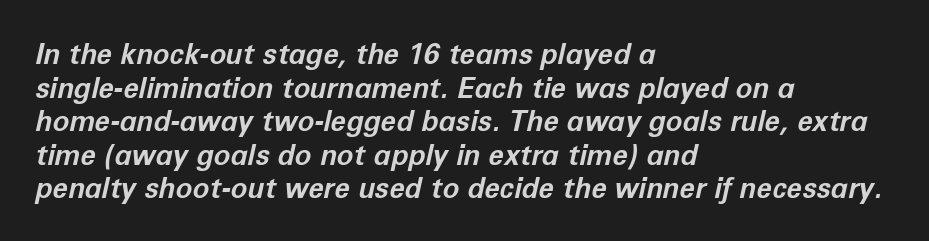
The image shows 28 px bold type, italic (leaning right); set left-aligned, line spacing 1.2x, normal letter spacing, not underlined; low stroke contrast and a medium x-height.
